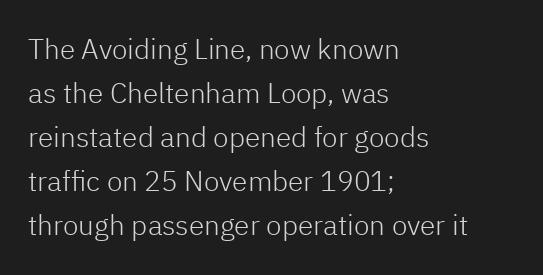
The weight tops out at a normal text grade. Unmarked baselines from the first word to the last. This sample uses an upright cut, with every glyph sitting square on the baseline. Notice how the passage keeps a crisp vertical edge on the left only. Horizontal bands of white between lines are of average thickness. Between one letter and the next there's only the usual sliver of space.
